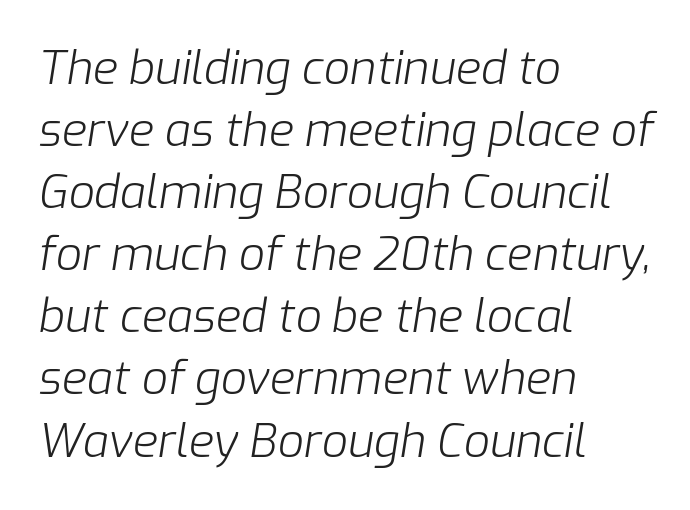
The image shows 46 px light type, italic (leaning right); set left-aligned, normal line spacing (1.35x), normal letter spacing, not underlined; low stroke contrast and a medium x-height.
